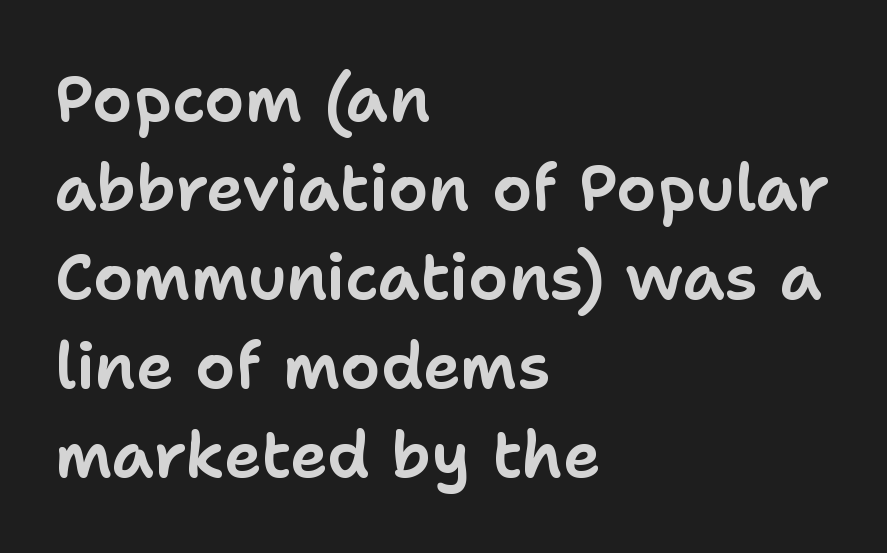
The image shows 64 px sans-serif type, upright; set left-aligned, normal line spacing (1.39x), normal letter spacing, not underlined; low stroke contrast and a medium x-height.
